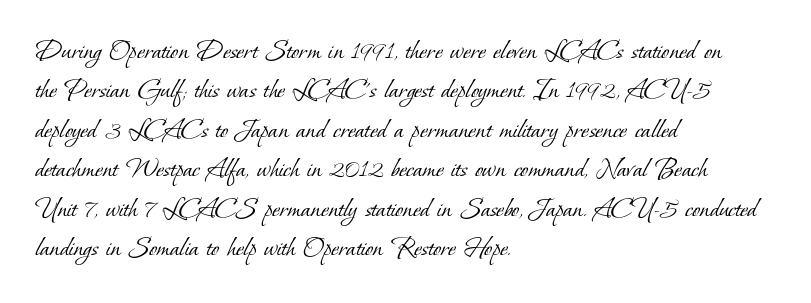
Varying glyph widths throughout — classic text-font behaviour. I'd call this a serif setting — the letters wear small feet. Does the copy run flush right? No — it runs flush left. The rows are spaced the way most documents space them.
